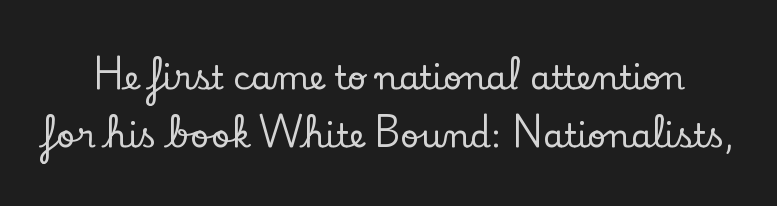
Think of a printed novel: that variable character pitch is what you see here. Descenders are the only things crossing below the line. A roman cut, with each character standing at attention.
